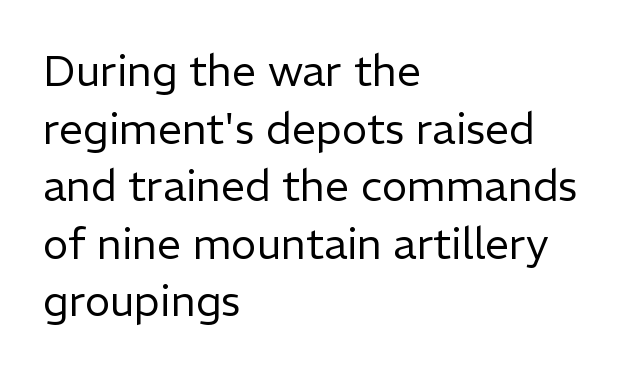
The text block is weighted toward the left margin, trailing off unevenly rightward. Glance below the letters and you will spot only blank space. Nothing heavy about these letters — not bold at all. Upright lettering throughout.
